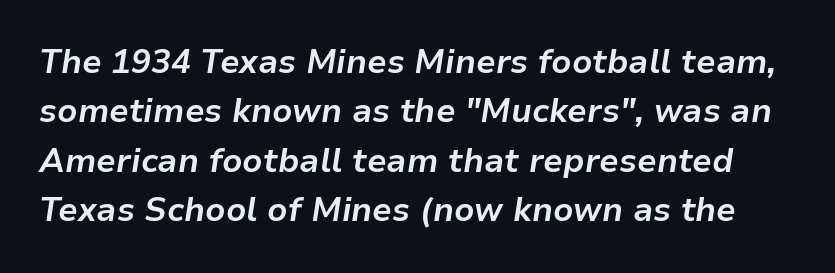
The image shows 33 px bold type, italic (leaning right); set normal line spacing (1.5x), normal letter spacing, not underlined; low stroke contrast and a medium x-height.
